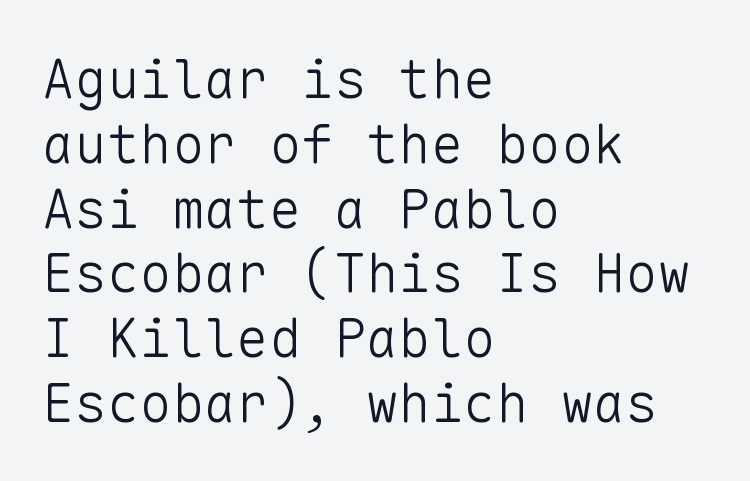
{"serif": "no", "italic": "no", "bold": "no", "weight": "light", "width": "normal", "stroke_contrast": "low", "x_height": "medium", "monospaced": "yes", "underline": "no", "align": "left", "line_spacing_ratio": 1.2, "letter_spacing": "normal", "letter_spacing_em": 0.0, "glyph_px": 54}
